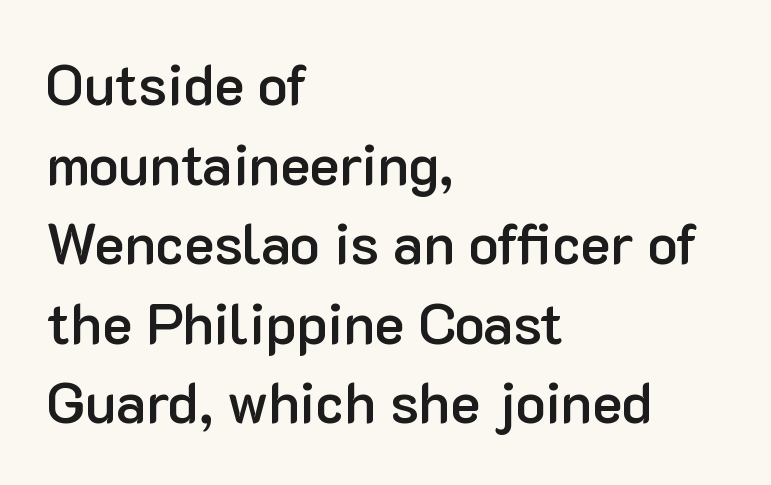
Q: Is the text bold? A: Semi-bold.
Q: Is the text italic (slanted)? A: No, it is upright.
Q: Is the typeface a serif or a sans-serif typeface? A: Sans-serif.
Q: Is the text underlined? A: No.
Q: How is the paragraph aligned? A: Left-aligned.
Q: Is the spacing between letters normal or unusually wide? A: Normal.
Q: Is the spacing between lines tight, normal or loose? A: Normal.
Q: Width (condensed, normal, or wide)? A: Normal.
Q: Stroke contrast? A: Low.
Q: x-height? A: Medium.
Q: Monospaced? A: No.
